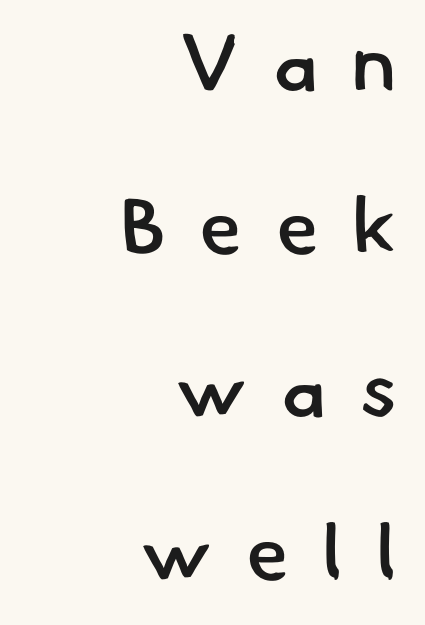
Q: Is the text bold? A: Semi-bold.
Q: Is the typeface a serif or a sans-serif typeface? A: Sans-serif.
Q: Is the text underlined? A: No.
Q: How is the paragraph aligned? A: Right-aligned.
Q: Is the spacing between letters normal or unusually wide? A: Unusually wide.
Q: Is the spacing between lines tight, normal or loose? A: Loose.
Q: Width (condensed, normal, or wide)? A: Normal.
Q: Stroke contrast? A: Low.
Q: x-height? A: Small.
Q: Monospaced? A: No.
